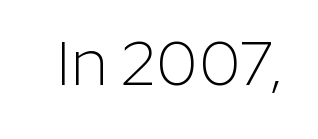
{"serif": "no", "italic": "no", "bold": "no", "weight": "light", "width": "normal", "stroke_contrast": "low", "x_height": "medium", "monospaced": "no", "underline": "no", "letter_spacing": "normal", "letter_spacing_em": 0.0, "glyph_px": 62}
